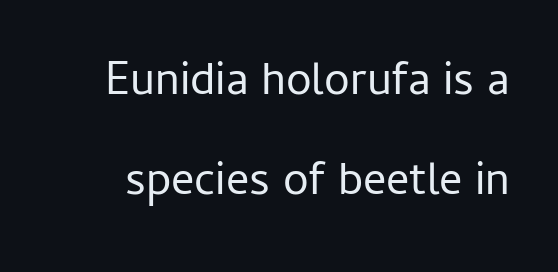
{"serif": "no", "italic": "no", "bold": "no", "weight": "regular", "width": "normal", "stroke_contrast": "low", "x_height": "medium", "monospaced": "no", "underline": "no", "line_spacing": "loose", "line_spacing_ratio": 2.18, "letter_spacing": "normal", "letter_spacing_em": 0.0, "glyph_px": 46}
